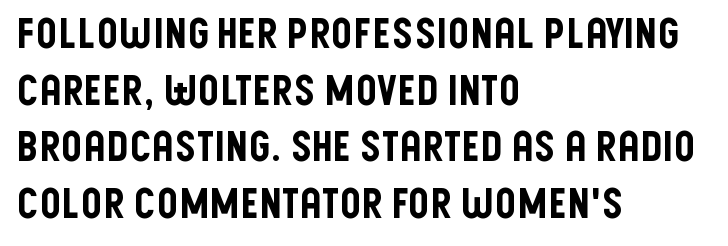
Notice how the passage keeps a crisp vertical edge on the left only. The face used here is proportionally spaced, like ordinary book or web type. Regarding leading, the lines here are spaced in the standard way. Beneath every word, the page is bare. Nope, not italic — everything's standing straight.
